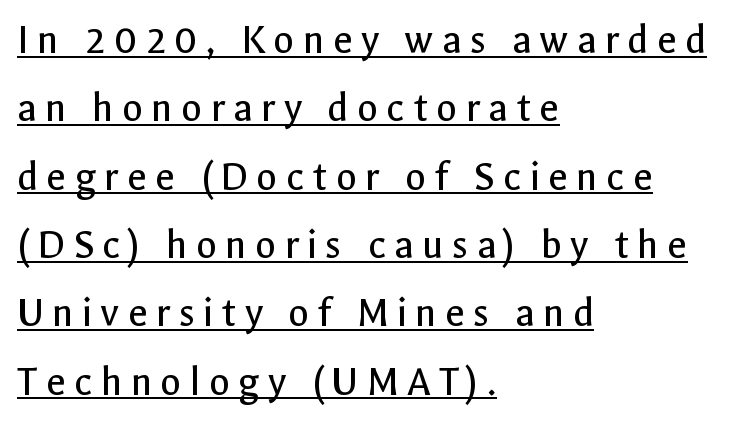
{"serif": "no", "italic": "no", "bold": "no", "weight": "regular", "width": "normal", "x_height": "medium", "monospaced": "no", "underline": "yes", "align": "left", "line_spacing": "normal", "line_spacing_ratio": 1.59, "glyph_px": 43}
